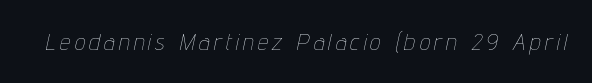
{"italic": "yes", "lean": "right", "slant_degrees": 12, "bold": "no", "underline": "no", "letter_spacing": "wide", "letter_spacing_em": 0.2, "glyph_px": 23}
